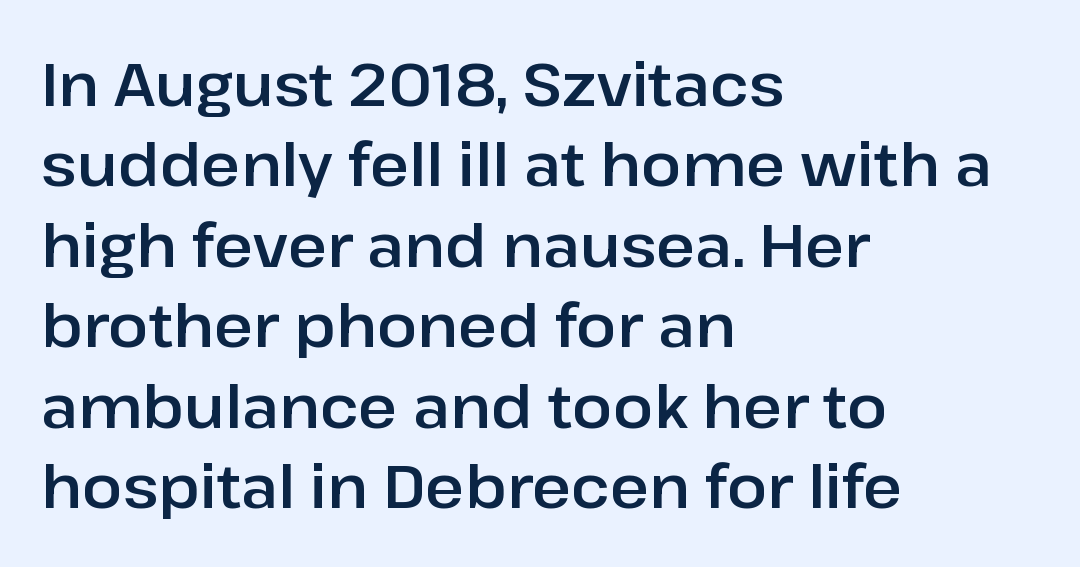
What kind of face is this? One without serifs — a sans. Just letters on the line, the space beneath them empty. The text block is weighted toward the left margin, trailing off unevenly rightward. Is this a fixed-width face? No — the glyphs have proportional, varying widths. Honestly, the row spacing looks completely unremarkable. Tracking here is standard; glyphs follow each other at the usual distance.
